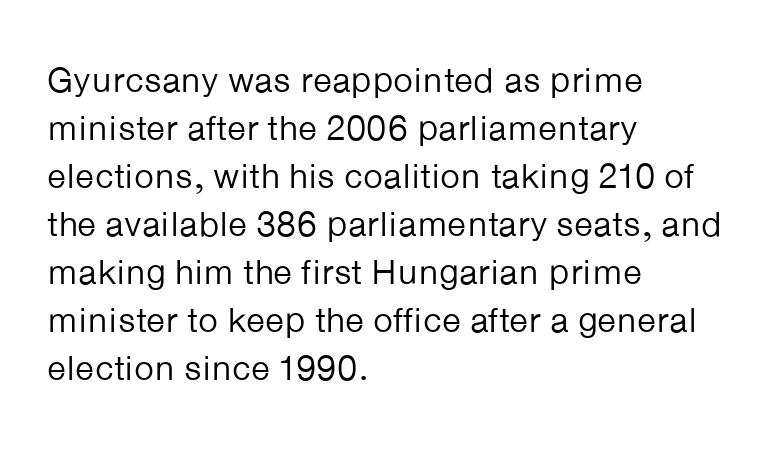
Q: Is the text bold? A: No.
Q: Is the text italic (slanted)? A: No, it is upright.
Q: Is the typeface a serif or a sans-serif typeface? A: Sans-serif.
Q: Is the text underlined? A: No.
Q: How is the paragraph aligned? A: Left-aligned.
Q: Is the spacing between letters normal or unusually wide? A: Normal.
Q: Is the spacing between lines tight, normal or loose? A: Normal.
Q: Width (condensed, normal, or wide)? A: Normal.
Q: Stroke contrast? A: Low.
Q: x-height? A: Medium.
Q: Monospaced? A: No.
